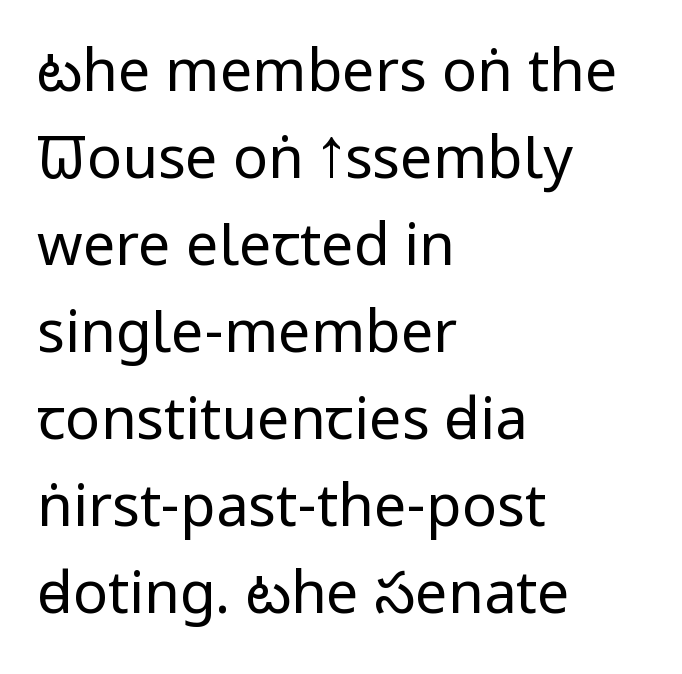
The lettering stays uniformly vertical, giving the passage a roman look. What stands out about the letter spacing? Nothing — it is the standard amount. Is there much room between lines? A standard amount, neither cramped nor airy. Think standard paragraph weight, or any step lighter than that. Just letters on the line, the space beneath them empty. One-word summary of the alignment: left.
